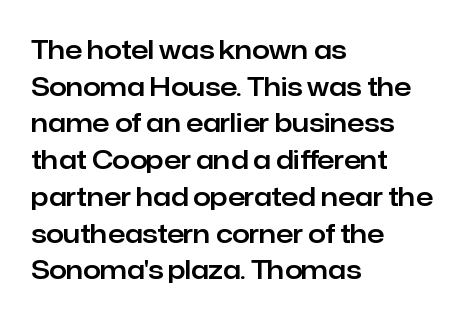
The letters stand straight up with perfectly vertical stems. The tracking reads as untouched default to a designer's eye. Vertical spacing — default. All the whitespace from short lines collects on the right. Bare-footed words on every line.
